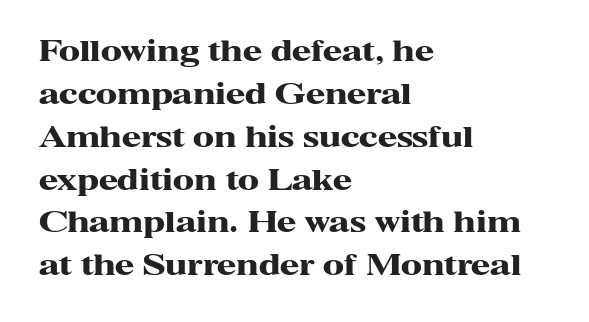
Q: Is the text bold? A: Yes.
Q: Is the text italic (slanted)? A: No, it is upright.
Q: Is the typeface a serif or a sans-serif typeface? A: Serif.
Q: Is the text underlined? A: No.
Q: How is the paragraph aligned? A: Left-aligned.
Q: Is the spacing between letters normal or unusually wide? A: Normal.
Q: Is the spacing between lines tight, normal or loose? A: Normal.
Q: Width (condensed, normal, or wide)? A: Wide.
Q: Stroke contrast? A: High.
Q: x-height? A: Medium.
Q: Monospaced? A: No.
